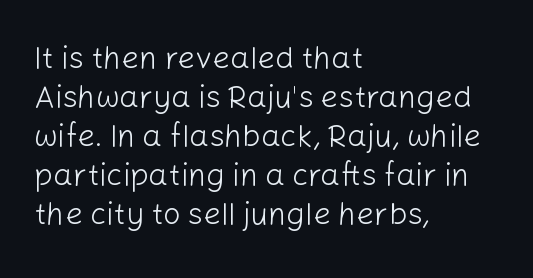
The image shows 31 px light sans-serif type, upright; set left-aligned, normal line spacing (1.26x), normal letter spacing, not underlined; low stroke contrast and a medium x-height.
